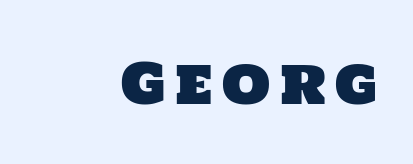
The image shows 56 px sans-serif type; set not underlined; low stroke contrast and a large x-height.
